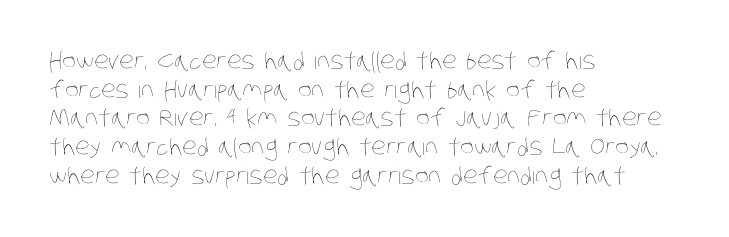
{"bold": "no", "underline": "no", "align": "left", "line_spacing": "normal", "line_spacing_ratio": 1.25, "letter_spacing": "normal", "letter_spacing_em": 0.0, "glyph_px": 23}
